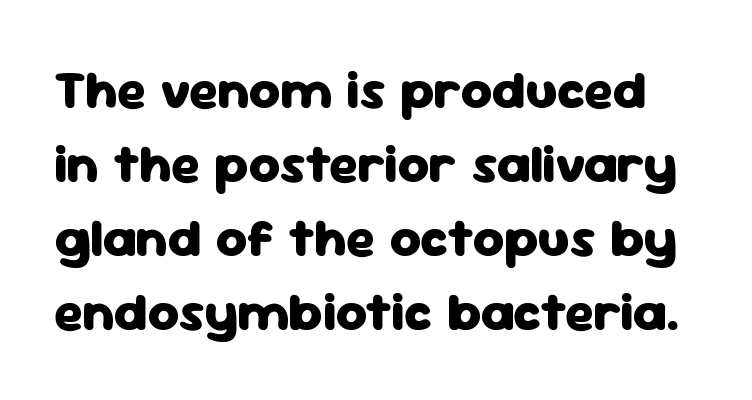
The image shows 54 px heavy sans-serif type, upright; set normal line spacing (1.37x), normal letter spacing, not underlined; low stroke contrast and a medium x-height.
